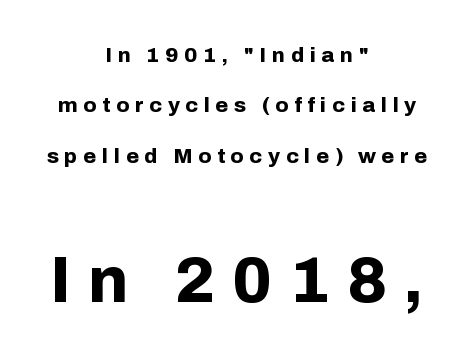
Q: Is the text bold? A: Yes.
Q: Is the text italic (slanted)? A: No, it is upright.
Q: Is the typeface a serif or a sans-serif typeface? A: Sans-serif.
Q: Is the text underlined? A: No.
Q: How is the paragraph aligned? A: Centered.
Q: Is the spacing between letters normal or unusually wide? A: Unusually wide.
Q: Is the spacing between lines tight, normal or loose? A: Loose.
Q: Which block of text is set in a larger size, the first (top) or the second (bottom)? A: The second (bottom) one.
Q: Width (condensed, normal, or wide)? A: Normal.
Q: Stroke contrast? A: Low.
Q: x-height? A: Medium.
Q: Monospaced? A: No.
